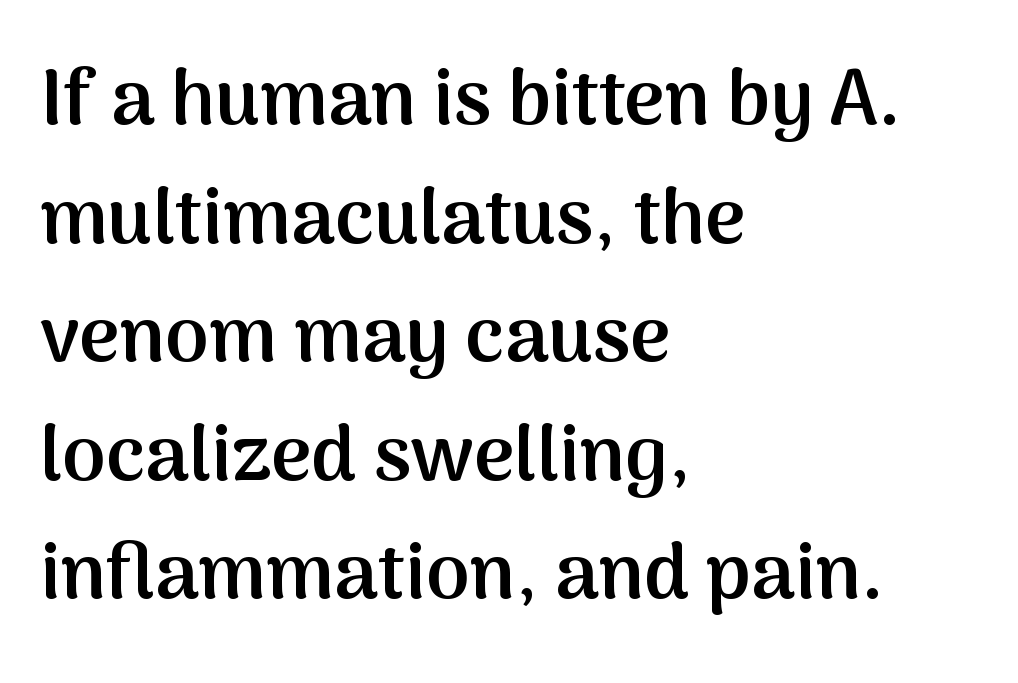
{"serif": "no", "italic": "no", "bold": "semi", "weight": "semibold", "width": "normal", "stroke_contrast": "medium", "x_height": "medium", "monospaced": "no", "underline": "no", "align": "left", "line_spacing": "normal", "line_spacing_ratio": 1.52, "letter_spacing": "normal", "letter_spacing_em": 0.0, "glyph_px": 78}
